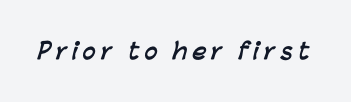
Q: Is the text bold? A: Yes.
Q: Is the text underlined? A: No.
Q: Is the spacing between letters normal or unusually wide? A: Unusually wide.
